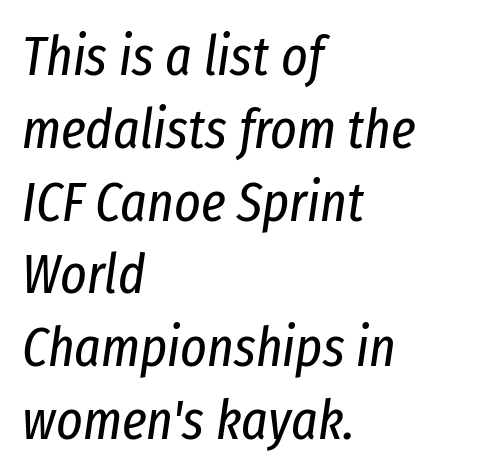
{"italic": "yes", "lean": "right", "slant_degrees": 8, "bold": "no", "weight": "regular", "width": "condensed", "stroke_contrast": "low", "x_height": "medium", "monospaced": "no", "underline": "no", "align": "left", "line_spacing": "normal", "line_spacing_ratio": 1.3, "letter_spacing": "normal", "letter_spacing_em": 0.0, "glyph_px": 56}
